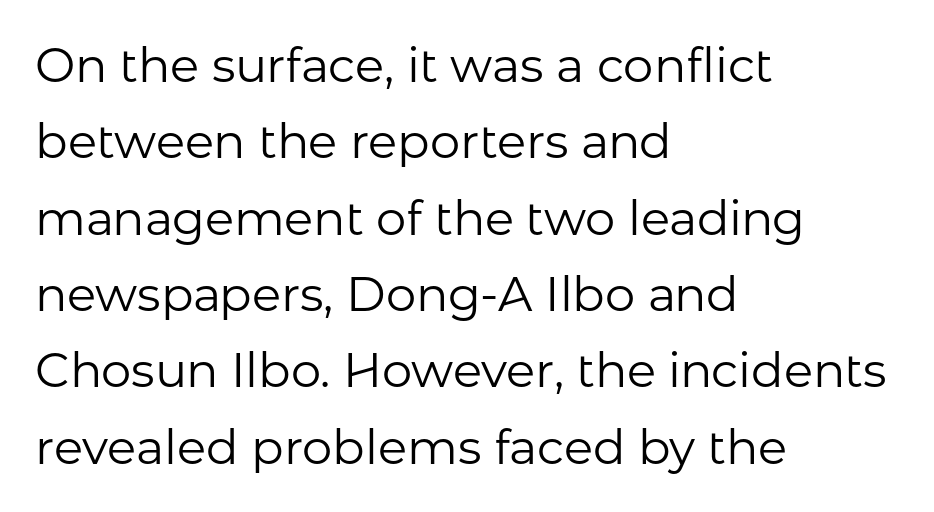
The typeface has the unassuming heft of standard copy or less. No extra tracking has been applied to these lines. This sample keeps an unexceptional amount of space between lines. Typeset ragged right — the left edge is the straight one.
